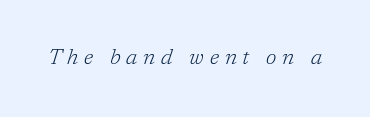
{"italic": "yes", "lean": "right", "slant_degrees": 17, "bold": "no", "underline": "no", "letter_spacing": "wide", "letter_spacing_em": 0.26, "glyph_px": 22}
